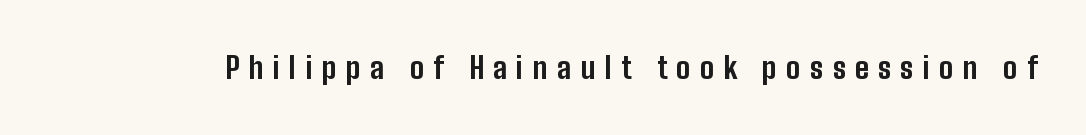
A dark, heavy texture on the line: the type is bold. These lines have a slow, spaced-out rhythm from letter to letter. These lines are rendered in a variable-pitch font. Italic: no, the glyphs are upright roman.
